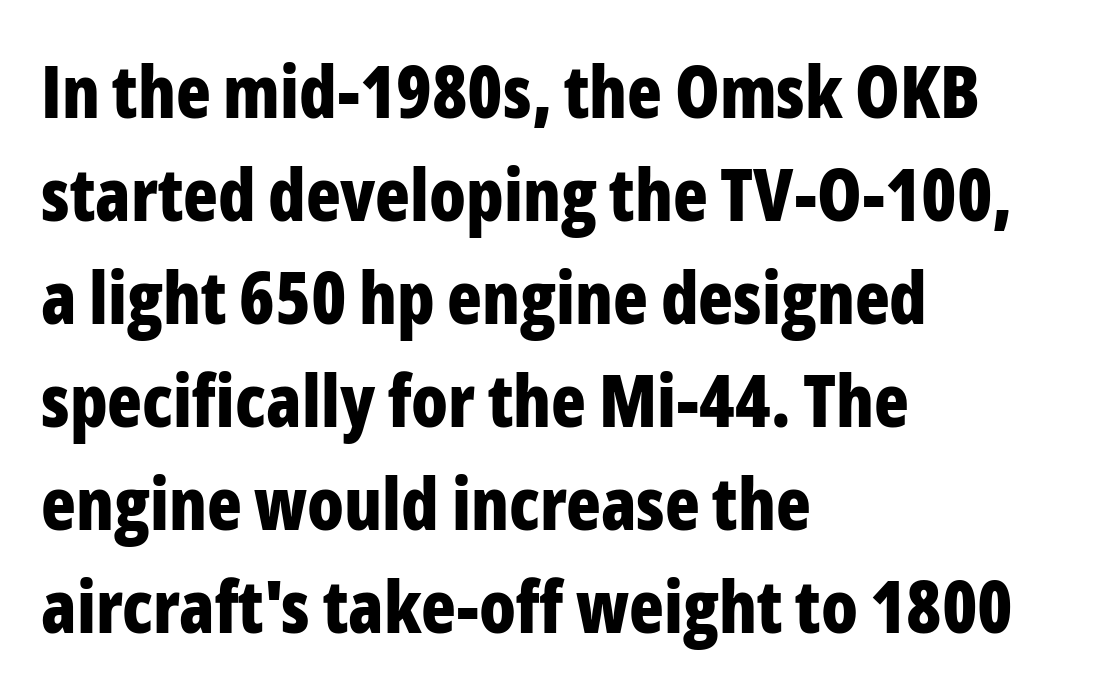
The image shows 72 px bold, condensed sans-serif type, upright; set left-aligned, normal line spacing (1.43x), normal letter spacing, not underlined; low stroke contrast and a medium x-height.
